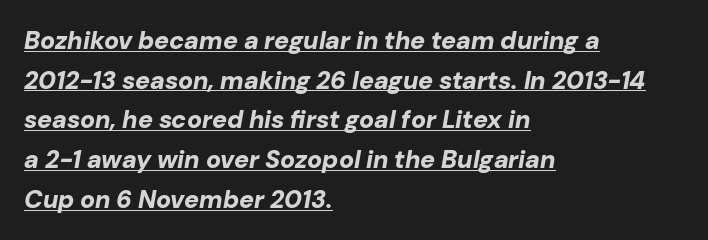
A rule runs beneath these lines of type. When letters slant like this, we call the style italic. The horizontal fit of the characters is conventional and even. In CSS terms this would be text-align: left.
